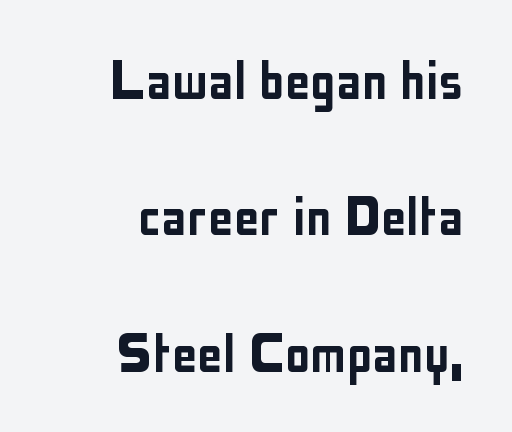
{"serif": "no", "italic": "no", "width": "condensed", "stroke_contrast": "low", "x_height": "medium", "monospaced": "no", "underline": "no", "align": "right", "line_spacing": "loose", "line_spacing_ratio": 2.13, "letter_spacing": "normal", "letter_spacing_em": 0.0, "glyph_px": 64}
